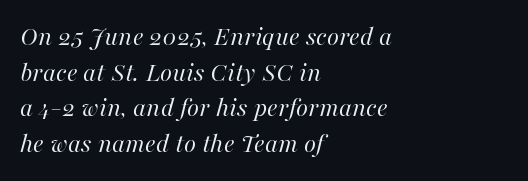
{"italic": "yes", "lean": "right", "slant_degrees": 16, "bold": "no", "weight": "regular", "width": "normal", "stroke_contrast": "high", "x_height": "medium", "monospaced": "no", "underline": "no", "align": "left", "line_spacing": "normal", "line_spacing_ratio": 1.27, "letter_spacing": "normal", "letter_spacing_em": 0.0, "glyph_px": 28}
